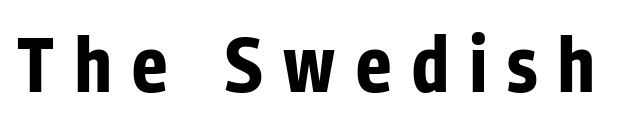
Words appear elongated and porous because spacing is wide. Words float on clear page, feet unadorned. Nope, not italic — everything's standing straight. You can tell from the bare stems that sans-serif type was used.
